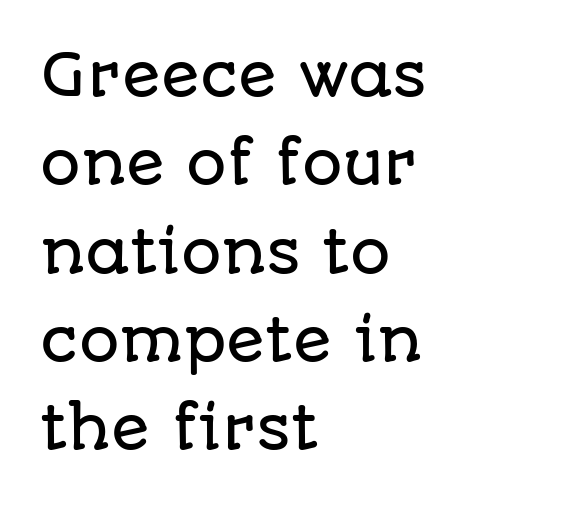
Any mark beneath the type? The region is blank. Students, note that the glyphs here touch the page at normal intervals. Serifs: no, the terminals of the letterforms are clean. Note the varied advance widths — an 'i' is clearly narrower than an 'm'. This is the regular roman posture of the typeface.
